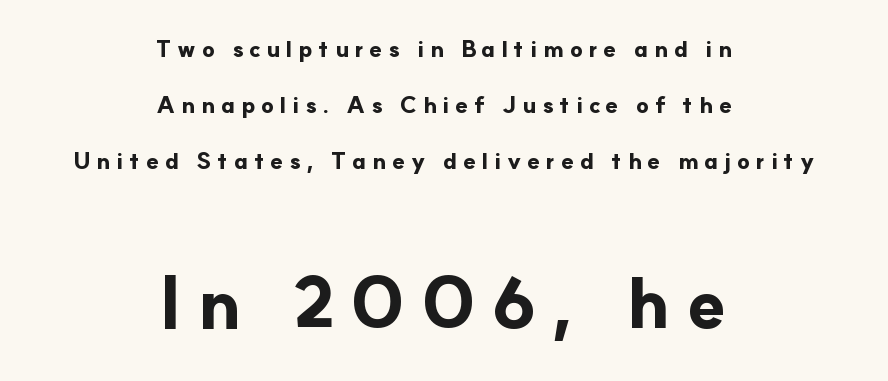
Q: Is the text bold? A: Yes.
Q: Is the text italic (slanted)? A: No, it is upright.
Q: Is the typeface a serif or a sans-serif typeface? A: Sans-serif.
Q: Is the text underlined? A: No.
Q: How is the paragraph aligned? A: Centered.
Q: Is the spacing between letters normal or unusually wide? A: Unusually wide.
Q: Is the spacing between lines tight, normal or loose? A: Loose.
Q: Which block of text is set in a larger size, the first (top) or the second (bottom)? A: The second (bottom) one.
Q: Width (condensed, normal, or wide)? A: Normal.
Q: Stroke contrast? A: Low.
Q: x-height? A: Small.
Q: Monospaced? A: No.
